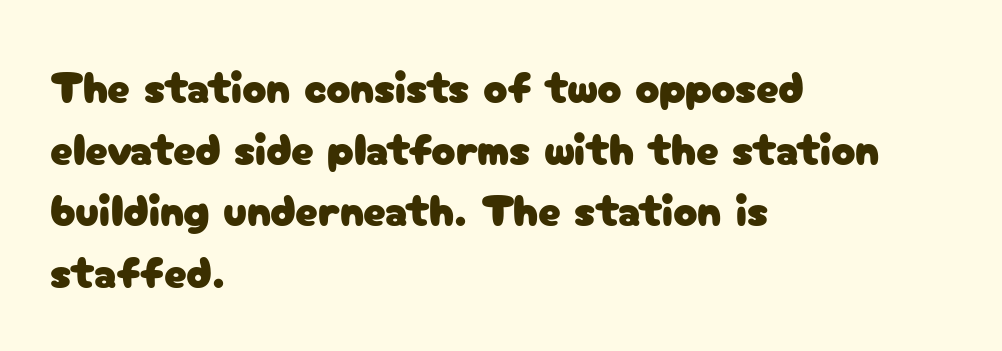
Default kerning and tracking; the words read as compact shapes. The lines in this sample share a left origin and differ only in where they stop. It's the straight-up-and-down kind of type. Here the designer chose a conventional face with non-uniform glyph widths. Regular leading. The typeface chosen for these lines omits serifs.
